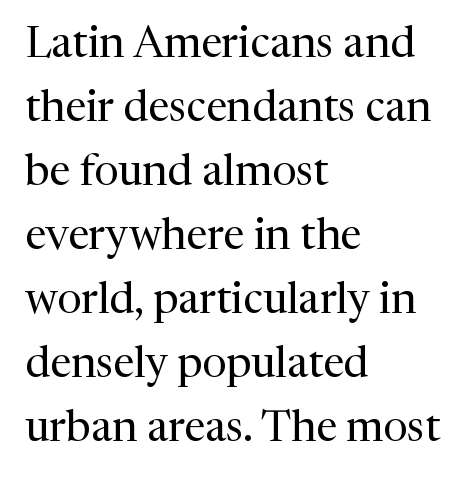
Q: Is the text bold? A: No.
Q: Is the text italic (slanted)? A: No, it is upright.
Q: Is the typeface a serif or a sans-serif typeface? A: Serif.
Q: Is the text underlined? A: No.
Q: How is the paragraph aligned? A: Left-aligned.
Q: Is the spacing between letters normal or unusually wide? A: Normal.
Q: Is the spacing between lines tight, normal or loose? A: Normal.
Q: Width (condensed, normal, or wide)? A: Normal.
Q: Stroke contrast? A: Medium.
Q: x-height? A: Medium.
Q: Monospaced? A: No.
